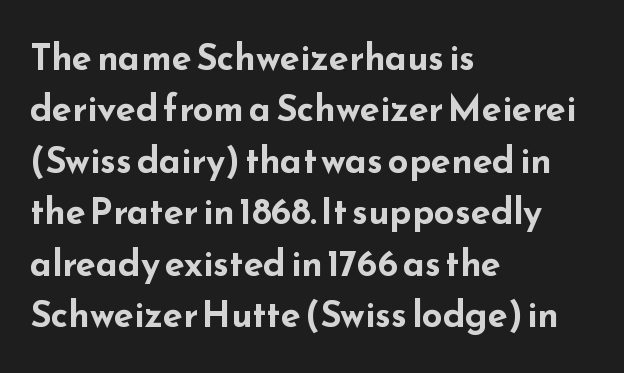
The image shows 36 px bold, wide sans-serif type, upright; set left-aligned, normal line spacing (1.43x), normal letter spacing, not underlined; low stroke contrast and a small x-height.
